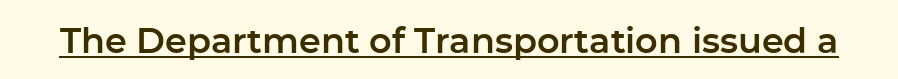
{"serif": "no", "italic": "no", "width": "normal", "stroke_contrast": "low", "x_height": "medium", "monospaced": "no", "underline": "yes", "letter_spacing": "normal", "letter_spacing_em": 0.0, "glyph_px": 35}
